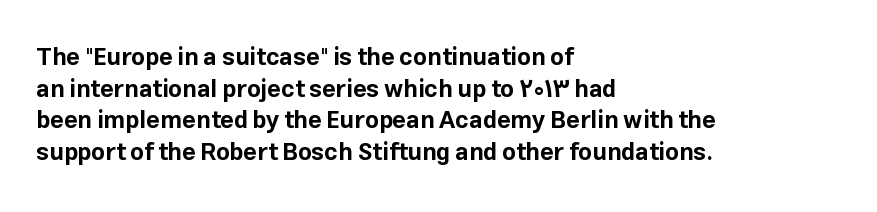
Honestly, the letter spacing is just normal — you wouldn't notice it. One glance says typical: line gaps are just what's usual. These lines stack with their left ends in a neat column. The type sits square on the baseline with zero lean. Descender tails drop into unmarked territory. How heavy is the stroke? Heavy — this is a bold.
